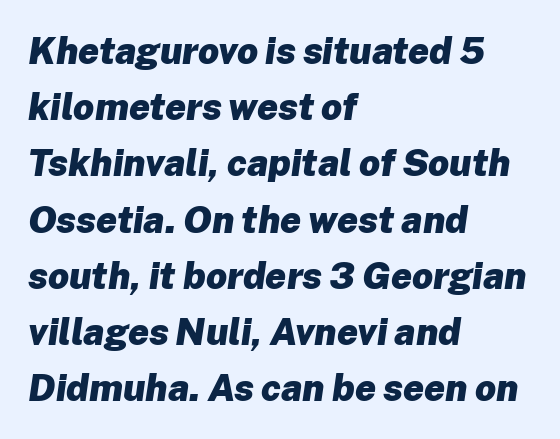
{"italic": "yes", "lean": "right", "slant_degrees": 8, "bold": "yes", "weight": "heavy", "width": "normal", "stroke_contrast": "low", "x_height": "medium", "monospaced": "no", "underline": "no", "align": "left", "line_spacing": "normal", "line_spacing_ratio": 1.52, "letter_spacing": "normal", "letter_spacing_em": 0.0, "glyph_px": 37}
